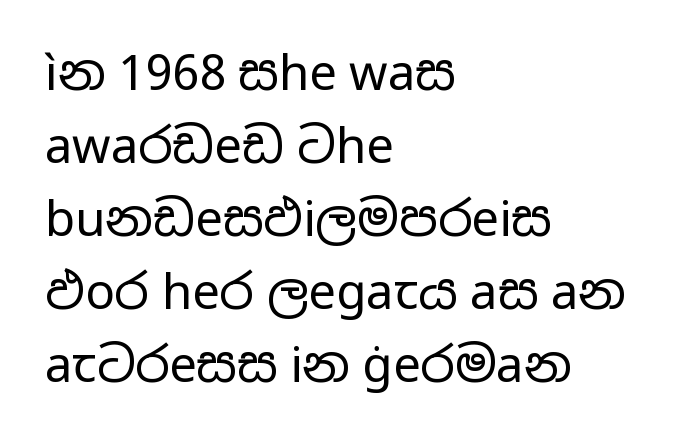
{"serif": "no", "italic": "no", "bold": "no", "weight": "regular", "width": "wide", "stroke_contrast": "low", "x_height": "medium", "monospaced": "no", "underline": "no", "align": "left", "line_spacing": "normal", "line_spacing_ratio": 1.49, "letter_spacing": "normal", "letter_spacing_em": 0.0, "glyph_px": 49}
